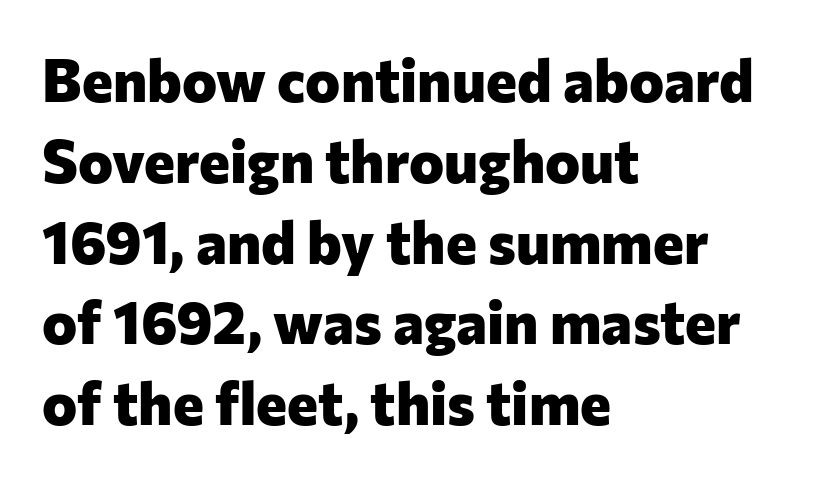
The image shows 59 px heavy sans-serif type, upright; set left-aligned, normal line spacing (1.37x), normal letter spacing, not underlined; low stroke contrast and a medium x-height.
